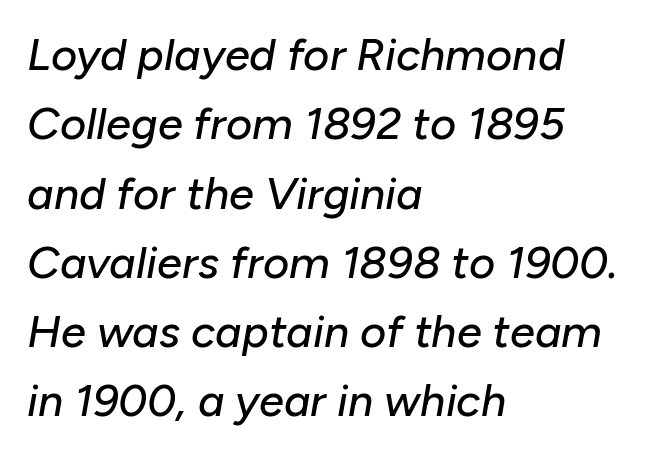
The image shows 45 px text type, italic (leaning right); set left-aligned, normal line spacing (1.54x), normal letter spacing, not underlined; low stroke contrast and a medium x-height.
